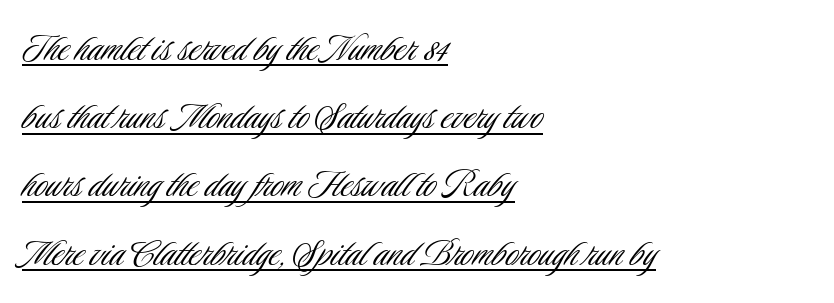
{"serif": "no", "bold": "no", "weight": "light", "width": "condensed", "stroke_contrast": "low", "x_height": "small", "monospaced": "no", "underline": "yes", "align": "left", "line_spacing": "normal", "line_spacing_ratio": 1.55, "letter_spacing": "normal", "letter_spacing_em": 0.0, "glyph_px": 44}
